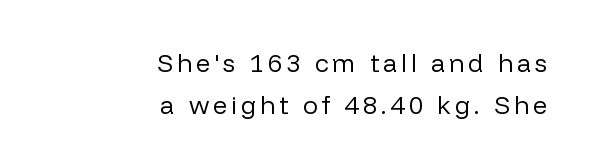
Students, observe: this is what conventionally led text looks like. Ascenders rise straight up at ninety degrees. Horizontally, the lines are justified to the trailing edge only. On a weight scale, this lands at 450 or below.
